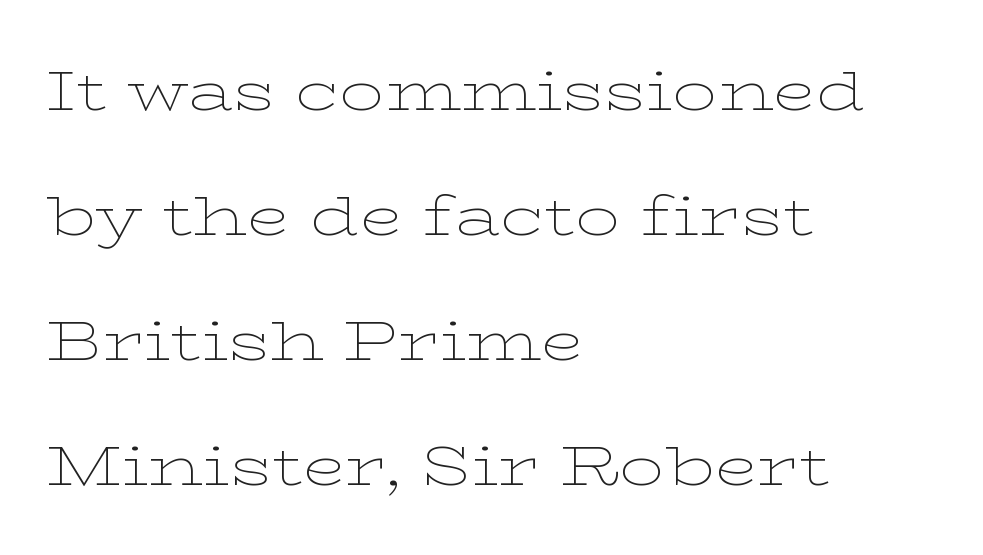
Q: Is the text bold? A: No.
Q: Is the text italic (slanted)? A: No, it is upright.
Q: Is the typeface a serif or a sans-serif typeface? A: Serif.
Q: Is the text underlined? A: No.
Q: How is the paragraph aligned? A: Left-aligned.
Q: Is the spacing between letters normal or unusually wide? A: Normal.
Q: Is the spacing between lines tight, normal or loose? A: Loose.
Q: Width (condensed, normal, or wide)? A: Wide.
Q: Stroke contrast? A: Low.
Q: x-height? A: Medium.
Q: Monospaced? A: No.
